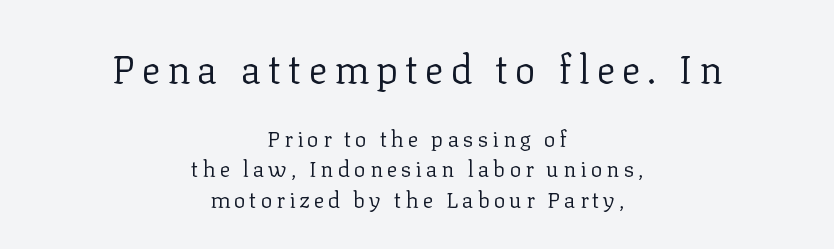
{"serif": "yes", "italic": "no", "bold": "no", "weight": "regular", "width": "normal", "stroke_contrast": "low", "x_height": "medium", "monospaced": "no", "underline": "no", "align": "center", "line_spacing": "normal", "line_spacing_ratio": 1.38, "larger_block": "first", "size_ratio": 1.77, "glyph_px": 39}
